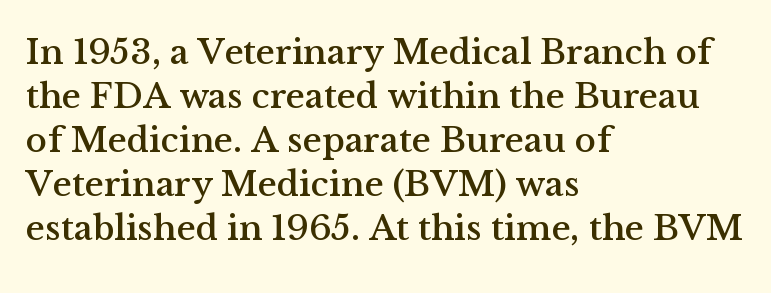
The image shows 36 px serif type, upright; set left-aligned, line spacing 1.22x, normal letter spacing, not underlined; medium stroke contrast and a medium x-height.
